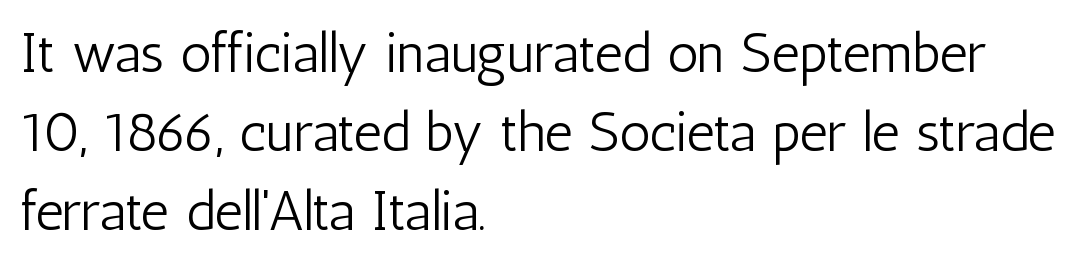
The image shows 55 px light, condensed sans-serif type, upright; set left-aligned, normal line spacing (1.44x), normal letter spacing, not underlined; low stroke contrast and a medium x-height.
